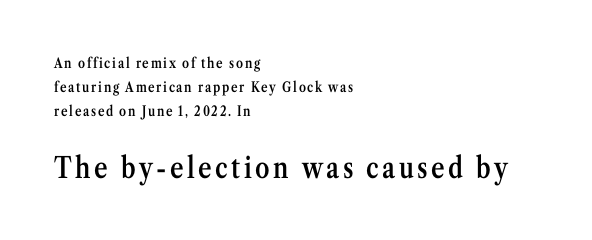
Q: Is the text bold? A: Semi-bold.
Q: Is the text italic (slanted)? A: No, it is upright.
Q: Is the typeface a serif or a sans-serif typeface? A: Serif.
Q: Is the text underlined? A: No.
Q: How is the paragraph aligned? A: Left-aligned.
Q: Is the spacing between lines tight, normal or loose? A: Normal.
Q: Which block of text is set in a larger size, the first (top) or the second (bottom)? A: The second (bottom) one.
Q: Width (condensed, normal, or wide)? A: Condensed.
Q: Stroke contrast? A: Medium.
Q: x-height? A: Medium.
Q: Monospaced? A: No.
